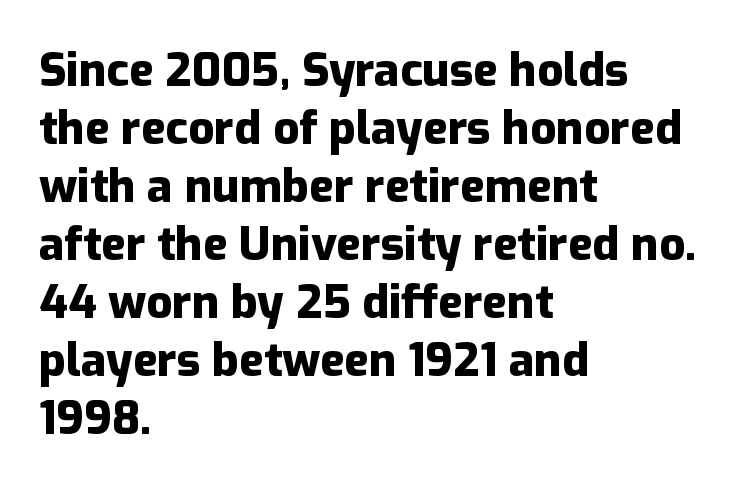
I'd describe the lettering as bold — thick and assertive. Does the copy run flush right? No — it runs flush left. The lines sit at an ordinary, default distance from one another. This is roman type, the default non-slanted kind. Is this a fixed-width face? No — the glyphs have proportional, varying widths. The line texture is even and compact thanks to regular tracking.
